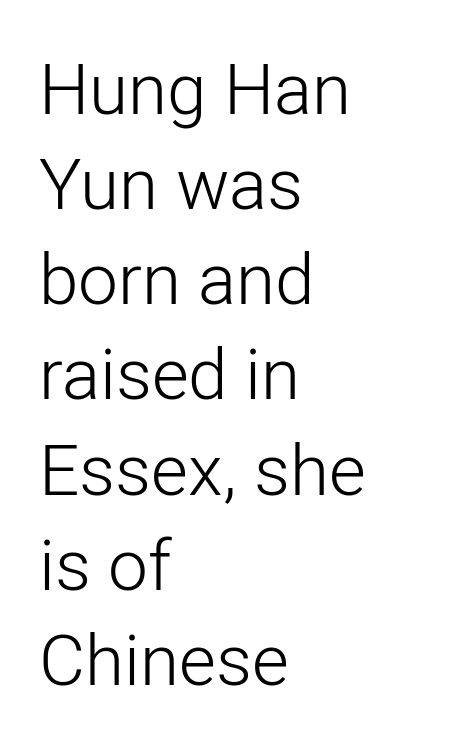
Q: Is the text bold? A: No.
Q: Is the text italic (slanted)? A: No, it is upright.
Q: Is the typeface a serif or a sans-serif typeface? A: Sans-serif.
Q: Is the text underlined? A: No.
Q: How is the paragraph aligned? A: Left-aligned.
Q: Is the spacing between letters normal or unusually wide? A: Normal.
Q: Is the spacing between lines tight, normal or loose? A: Normal.
Q: Width (condensed, normal, or wide)? A: Normal.
Q: Stroke contrast? A: Low.
Q: x-height? A: Medium.
Q: Monospaced? A: No.
